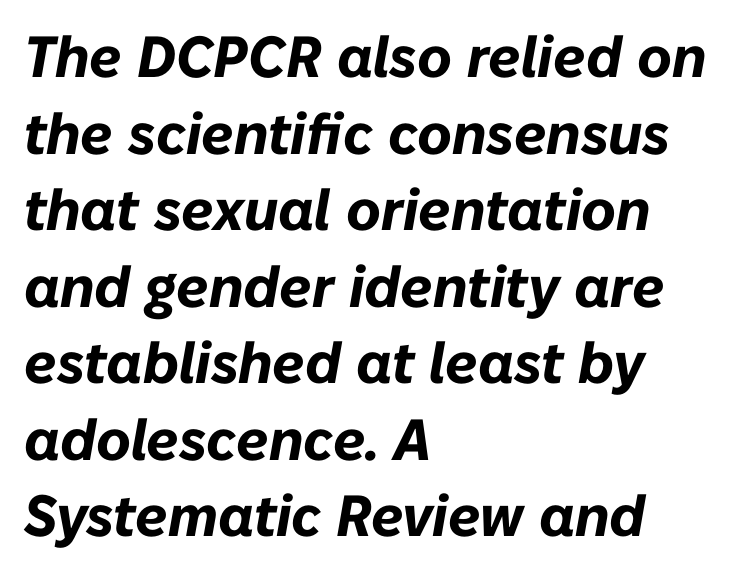
Q: Is the text bold? A: Yes.
Q: Is the text italic (slanted)? A: Yes, it leans right by about 10 degrees.
Q: Is the text underlined? A: No.
Q: How is the paragraph aligned? A: Left-aligned.
Q: Is the spacing between letters normal or unusually wide? A: Normal.
Q: Is the spacing between lines tight, normal or loose? A: Normal.
Q: Width (condensed, normal, or wide)? A: Normal.
Q: Stroke contrast? A: Low.
Q: x-height? A: Medium.
Q: Monospaced? A: No.
